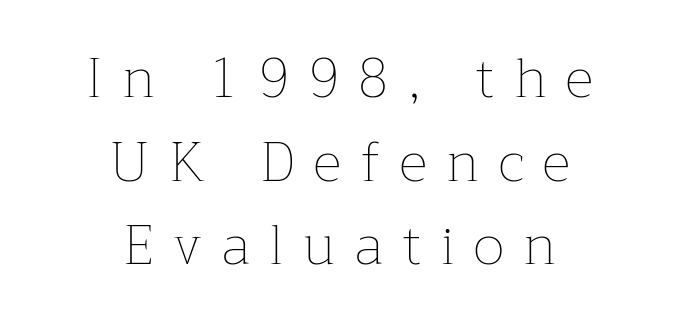
Q: Is the text bold? A: No.
Q: Is the text italic (slanted)? A: No, it is upright.
Q: Is the text underlined? A: No.
Q: How is the paragraph aligned? A: Centered.
Q: Is the spacing between letters normal or unusually wide? A: Unusually wide.
Q: Is the spacing between lines tight, normal or loose? A: Normal.
Q: Width (condensed, normal, or wide)? A: Normal.
Q: Stroke contrast? A: Low.
Q: x-height? A: Medium.
Q: Monospaced? A: No.
